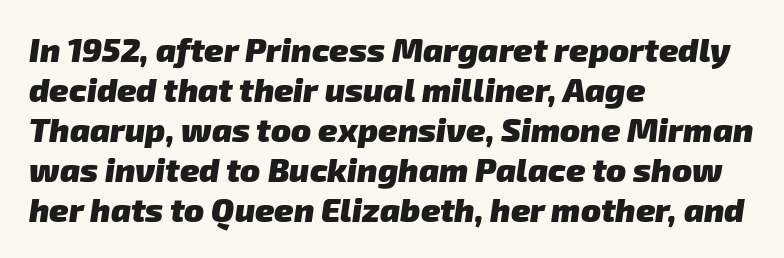
The font family rendered here belongs to the sans-serif group. The setting favours the left margin, as ordinary paragraphs usually do. These lines carry a lot of weight — the face is fully bold. Think of a printed novel: that variable character pitch is what you see here. Inter-character spacing is left at the font's built-in metrics.
